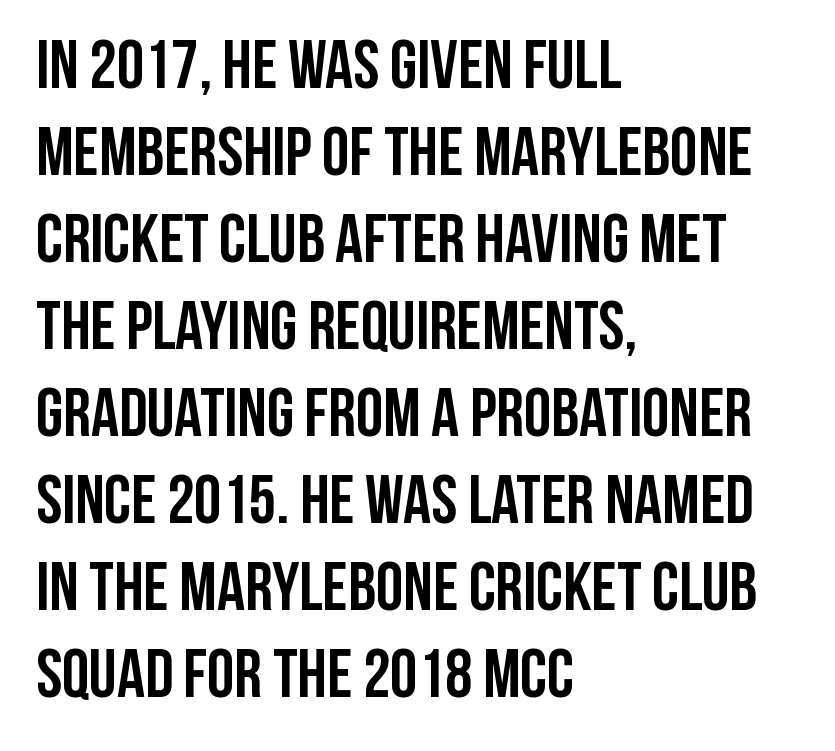
The designer went with a sans here, leaving each stem footless. Every stem runs plumb, perpendicular to the baseline. The zone under the glyphs is completely vacant. The passage shown is typed in a proportional face where columns would drift.
